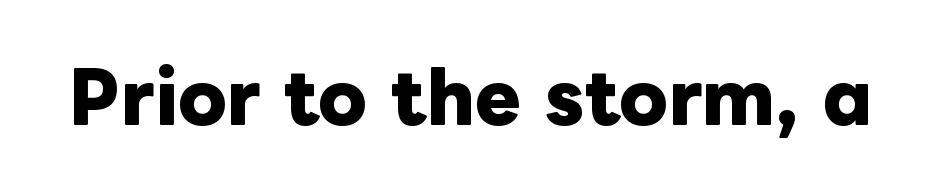
Q: Is the text bold? A: Yes.
Q: Is the text italic (slanted)? A: No, it is upright.
Q: Is the text underlined? A: No.
Q: Is the spacing between letters normal or unusually wide? A: Normal.
Q: Width (condensed, normal, or wide)? A: Normal.
Q: Stroke contrast? A: Low.
Q: x-height? A: Medium.
Q: Monospaced? A: No.
